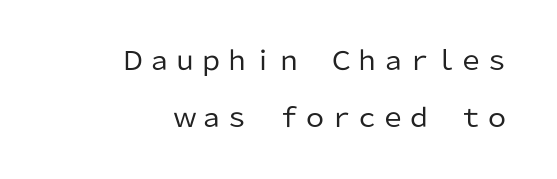
{"italic": "no", "bold": "no", "underline": "no", "align": "right", "line_spacing": "loose", "line_spacing_ratio": 2.2, "letter_spacing": "normal", "letter_spacing_em": 0.0, "glyph_px": 26}
